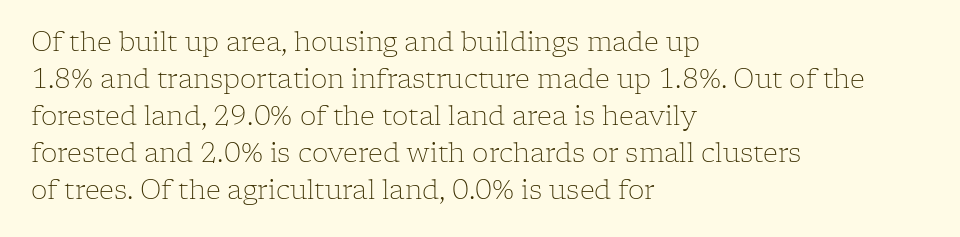
Rule under the text: the space is simply empty. The tracking reads as untouched default to a designer's eye. Compared with a typical body face, this is equally light or lighter still. A student would call this left alignment; a typographer would say flush left, rag right. The rows are spaced the way most documents space them.
